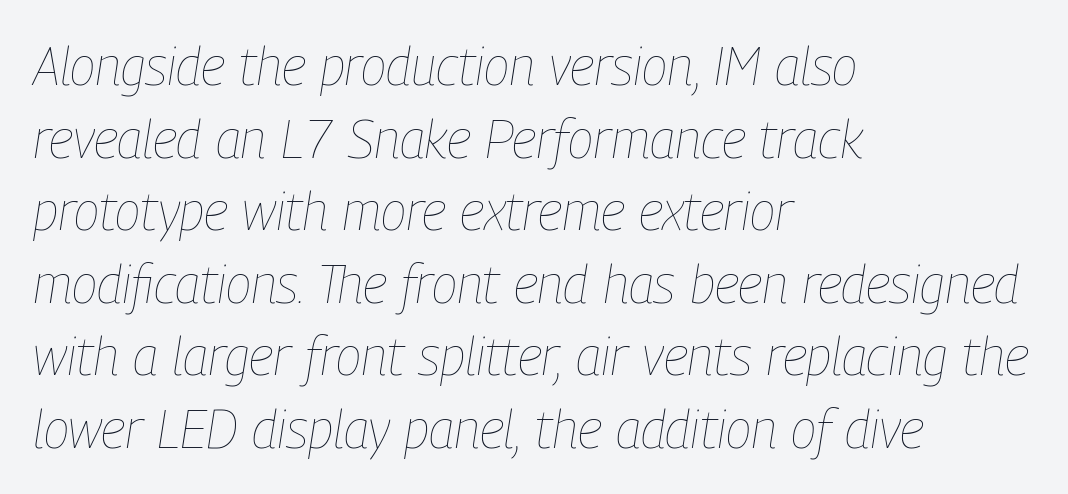
{"italic": "yes", "lean": "right", "slant_degrees": 9, "bold": "no", "weight": "thin", "width": "condensed", "stroke_contrast": "low", "x_height": "medium", "monospaced": "no", "underline": "no", "align": "left", "line_spacing": "normal", "line_spacing_ratio": 1.37, "letter_spacing": "normal", "letter_spacing_em": 0.0, "glyph_px": 53}
